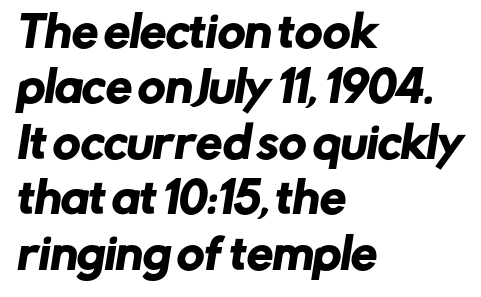
{"serif": "no", "width": "normal", "stroke_contrast": "low", "x_height": "medium", "monospaced": "no", "underline": "no", "align": "left", "line_spacing": "normal", "line_spacing_ratio": 1.32, "letter_spacing": "normal", "letter_spacing_em": 0.0, "glyph_px": 42}
